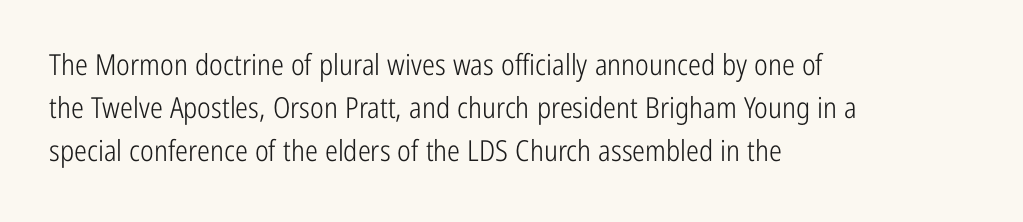
Q: Is the text bold? A: No.
Q: Is the text italic (slanted)? A: No, it is upright.
Q: Is the typeface a serif or a sans-serif typeface? A: Sans-serif.
Q: Is the text underlined? A: No.
Q: How is the paragraph aligned? A: Left-aligned.
Q: Is the spacing between letters normal or unusually wide? A: Normal.
Q: Is the spacing between lines tight, normal or loose? A: Normal.
Q: Width (condensed, normal, or wide)? A: Condensed.
Q: Stroke contrast? A: Low.
Q: x-height? A: Medium.
Q: Monospaced? A: No.
